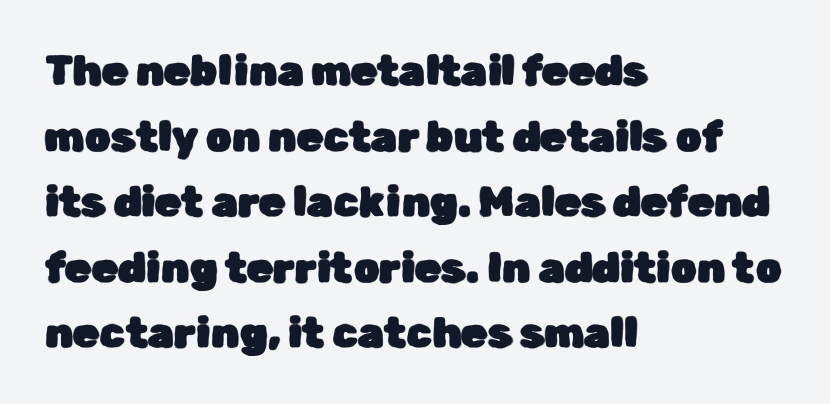
The image shows 42 px sans-serif type, upright; set left-aligned, normal line spacing (1.56x), normal letter spacing, not underlined; low stroke contrast and a medium x-height.
